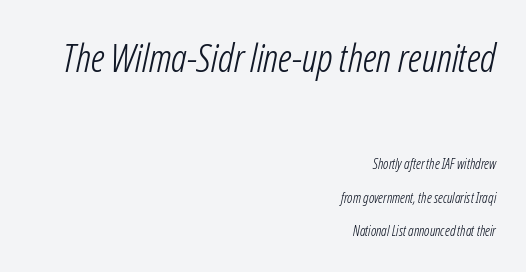
The image shows 39 px light, condensed type, italic (leaning right); set right-aligned, loose line spacing (2.39x), normal letter spacing, not underlined; the first (top) block is 2.79x larger; low stroke contrast and a medium x-height.
